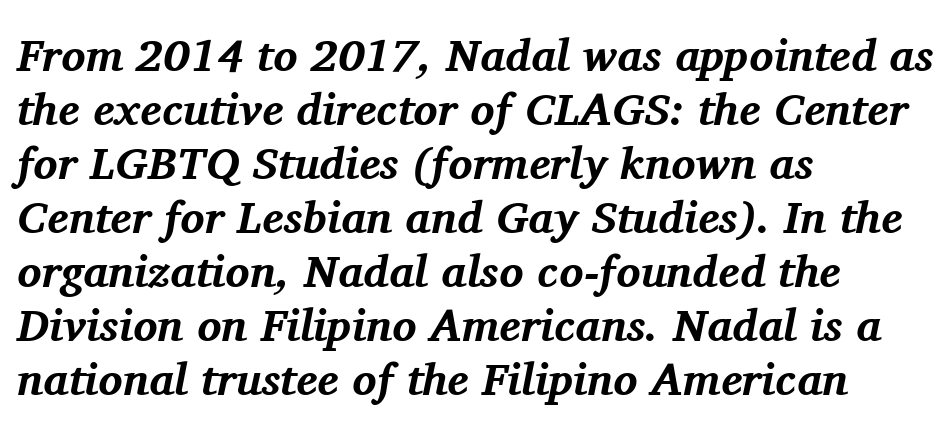
Q: Is the text bold? A: Yes.
Q: Is the text italic (slanted)? A: Yes, it leans right by about 11 degrees.
Q: Is the typeface a serif or a sans-serif typeface? A: Serif.
Q: Is the text underlined? A: No.
Q: How is the paragraph aligned? A: Left-aligned.
Q: Is the spacing between letters normal or unusually wide? A: Normal.
Q: Width (condensed, normal, or wide)? A: Normal.
Q: Stroke contrast? A: Medium.
Q: x-height? A: Medium.
Q: Monospaced? A: No.
